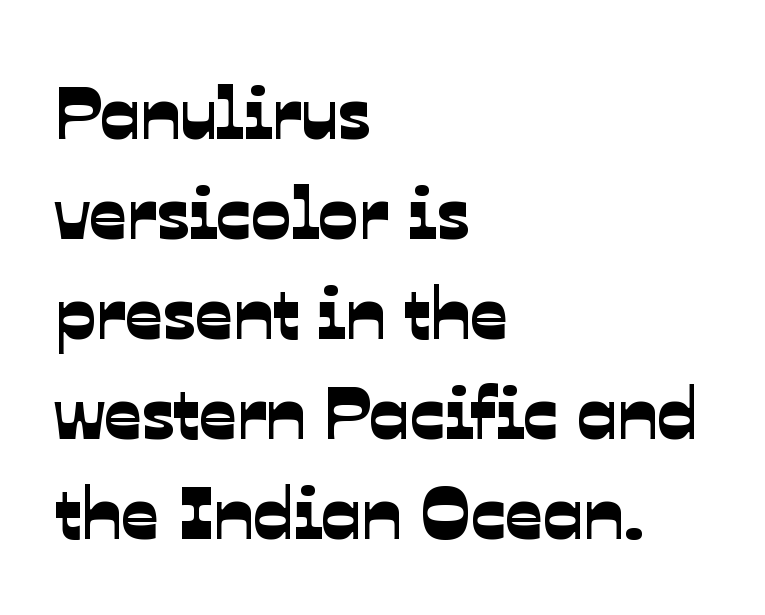
The image shows 74 px sans-serif type; set left-aligned, normal line spacing (1.35x), normal letter spacing, not underlined; low stroke contrast and a medium x-height.
